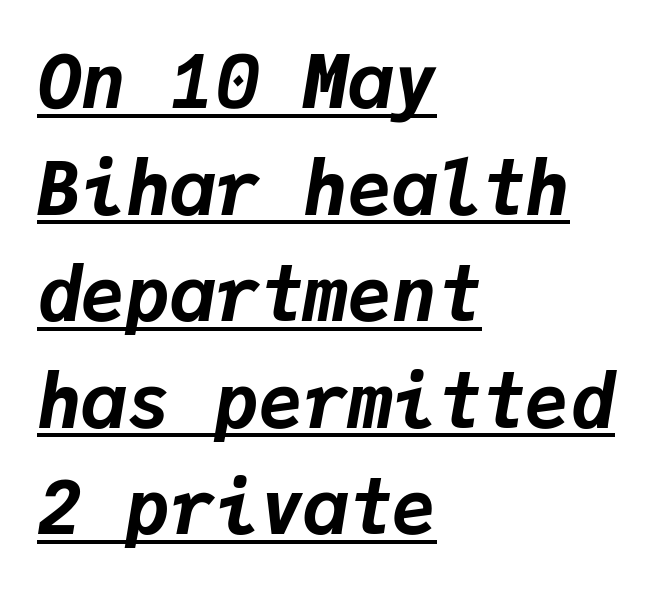
Compared with typical body copy, the letter spacing here is the same. One glance says typical: line gaps are just what's usual. The passage shown is typed in a monospace face where columns stay perfectly aligned. If you drew a ruler down the left edge, every line would touch it. Posture: slanted. Chunky letters — that's bold for sure.
